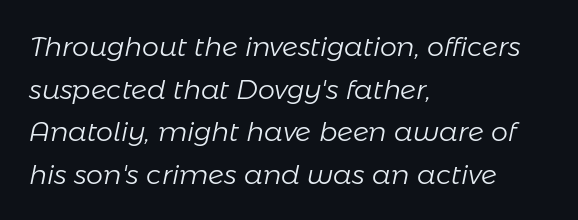
The line-height multiplier appears to be the usual default. Italic: yes, the glyphs are oblique. Stems here are at most as thick as an everyday book face. Layout note: lines flush left. Lines of text with bare space underneath. A typesetter would call this zero additional tracking.
